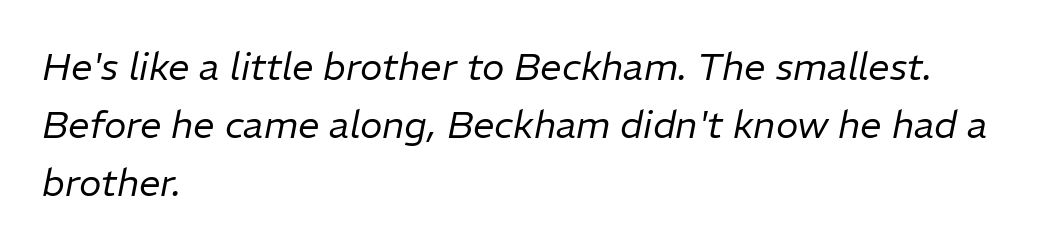
Q: Is the text bold? A: No.
Q: Is the text italic (slanted)? A: Yes, it leans right by about 11 degrees.
Q: Is the text underlined? A: No.
Q: How is the paragraph aligned? A: Left-aligned.
Q: Is the spacing between letters normal or unusually wide? A: Normal.
Q: Is the spacing between lines tight, normal or loose? A: Normal.
Q: Width (condensed, normal, or wide)? A: Normal.
Q: Stroke contrast? A: Low.
Q: x-height? A: Medium.
Q: Monospaced? A: No.
